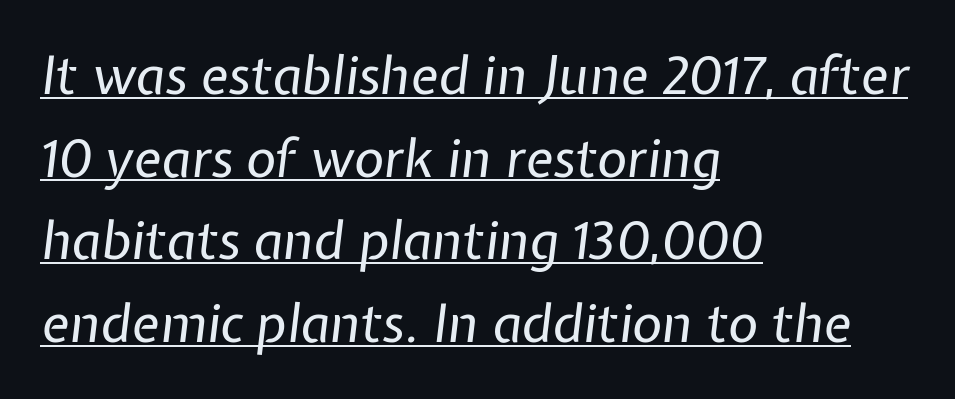
Heft: none added — not bold. Italic: yes, the glyphs are oblique. Glance below the letters and you will spot a drawn line. You could call the tracking neutral — neither tight nor loose. A classic flush-left, rag-right setting is used for this passage.
